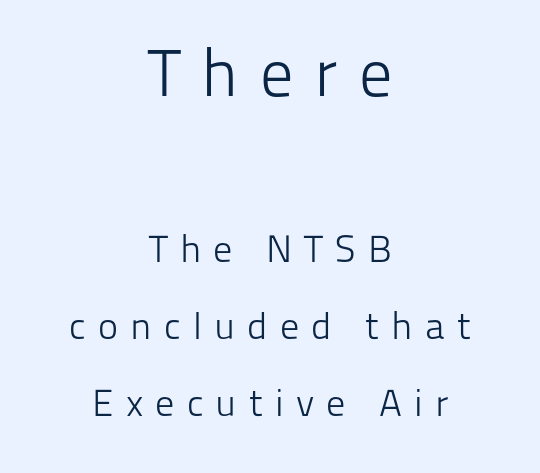
The type family on display is of the sans-serif kind. Is this a fixed-width face? No — the glyphs have proportional, varying widths. Airy leading. The letters look calm and open, with moderate or lighter stems. The initial chunk of copy outweighs the following chunk in type size. Does the lettering tilt? It doesn't — this is upright.
